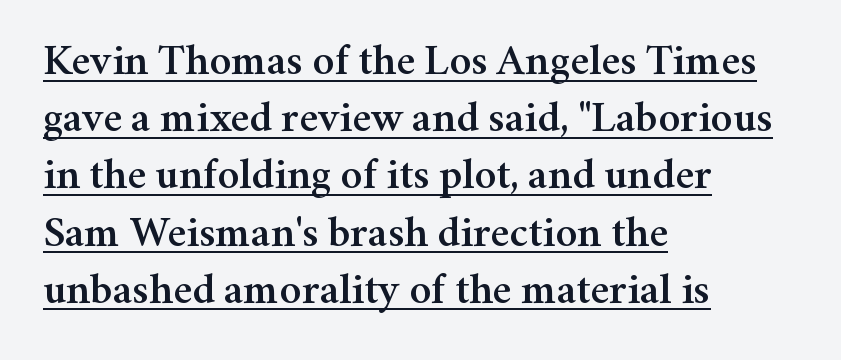
Q: Is the text italic (slanted)? A: No, it is upright.
Q: Is the typeface a serif or a sans-serif typeface? A: Serif.
Q: Is the text underlined? A: Yes.
Q: How is the paragraph aligned? A: Left-aligned.
Q: Is the spacing between letters normal or unusually wide? A: Normal.
Q: Is the spacing between lines tight, normal or loose? A: Normal.
Q: Width (condensed, normal, or wide)? A: Normal.
Q: Stroke contrast? A: Medium.
Q: x-height? A: Medium.
Q: Monospaced? A: No.
